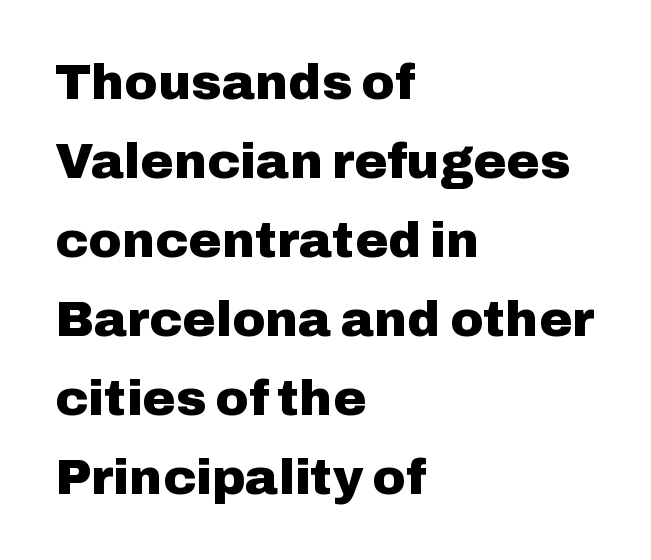
Q: Is the text bold? A: Yes.
Q: Is the text italic (slanted)? A: No, it is upright.
Q: Is the typeface a serif or a sans-serif typeface? A: Sans-serif.
Q: Is the text underlined? A: No.
Q: How is the paragraph aligned? A: Left-aligned.
Q: Is the spacing between letters normal or unusually wide? A: Normal.
Q: Is the spacing between lines tight, normal or loose? A: Normal.
Q: Width (condensed, normal, or wide)? A: Normal.
Q: Stroke contrast? A: Low.
Q: x-height? A: Medium.
Q: Monospaced? A: No.
